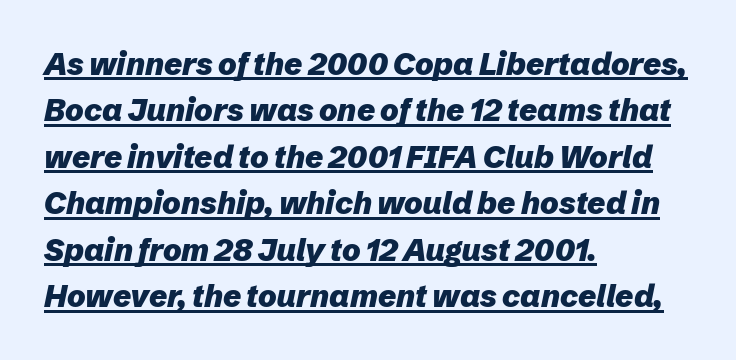
{"italic": "yes", "lean": "right", "slant_degrees": 12, "bold": "yes", "weight": "heavy", "width": "normal", "stroke_contrast": "low", "x_height": "medium", "monospaced": "no", "underline": "yes", "align": "left", "line_spacing": "normal", "line_spacing_ratio": 1.5, "letter_spacing": "normal", "letter_spacing_em": 0.0, "glyph_px": 31}
